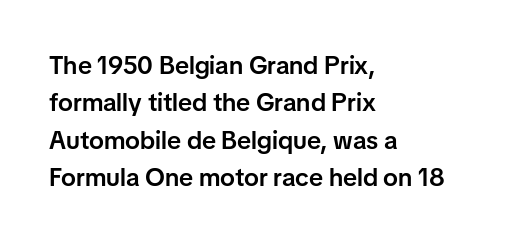
The image shows 25 px text type, upright; set left-aligned, normal line spacing (1.5x), normal letter spacing, not underlined.
